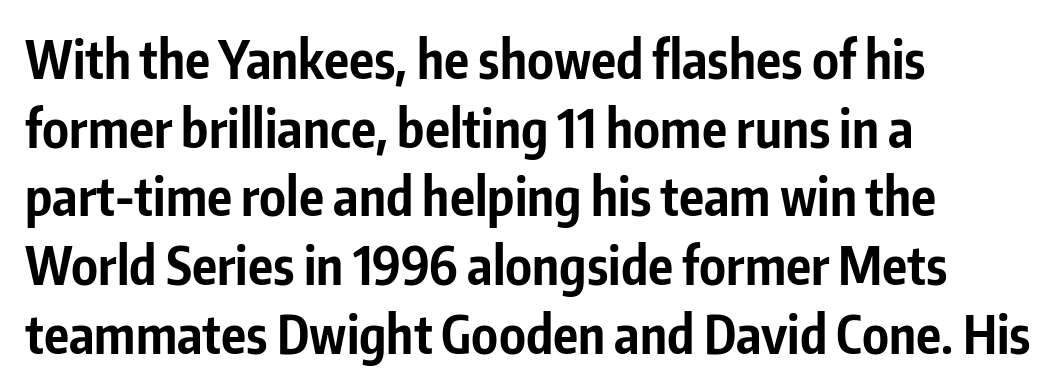
Every stem runs plumb, perpendicular to the baseline. Each word holds together tightly as a unit, with standard inter-letter gaps. Nothing sits at the stroke ends, so this counts as sans-serif. Leading matches the norm, producing a regular column. Horizontally, the lines are justified to the leading edge only. Do the characters align in a grid? No, the font is proportional.
